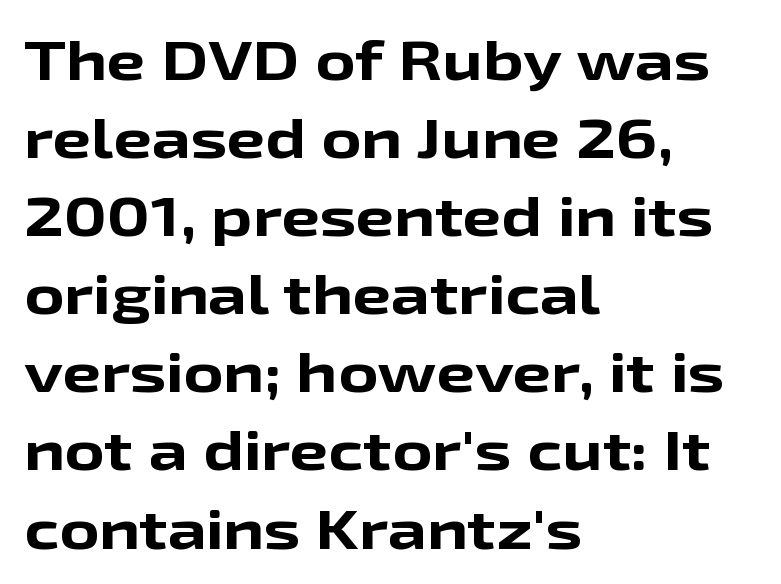
{"serif": "no", "italic": "no", "bold": "yes", "weight": "bold", "width": "wide", "stroke_contrast": "low", "x_height": "medium", "monospaced": "no", "underline": "no", "align": "left", "line_spacing": "normal", "line_spacing_ratio": 1.42, "letter_spacing": "normal", "letter_spacing_em": 0.0, "glyph_px": 55}
